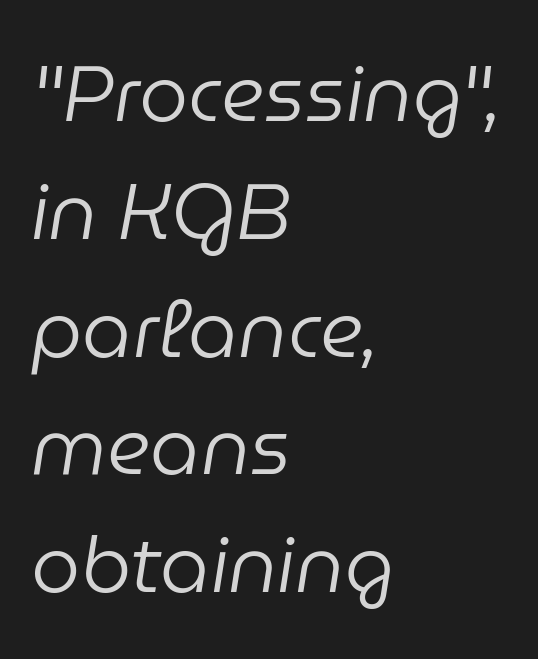
Designer's note — italics engaged. Reading down the block, your eye returns to a fixed left position each line. Note the varied advance widths — an 'i' is clearly narrower than an 'm'. Horizontal bands of white between lines are of average thickness. Rule under the text: the space is simply empty. Heaviness? Minimal to ordinary, like unemphasized prose.
